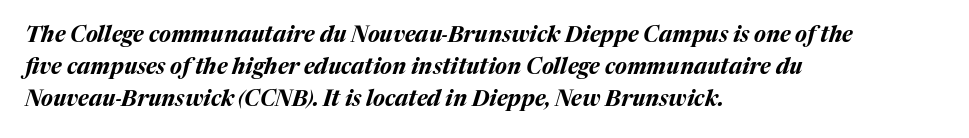
Quick note: interline space is typical. The baseline area is clear. Does the weight exceed regular? Yes, all the way to bold. These lines stack with their left ends in a neat column. The rendering applies a slant to the glyphs.
